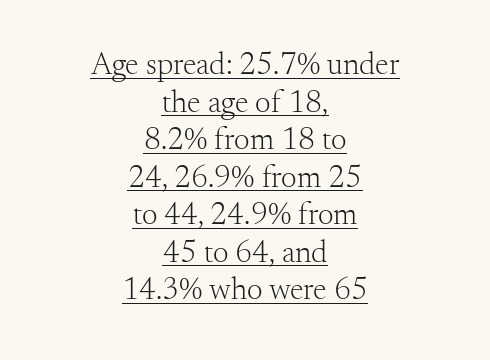
{"serif": "yes", "italic": "no", "bold": "no", "weight": "light", "width": "normal", "stroke_contrast": "medium", "x_height": "small", "monospaced": "no", "underline": "yes", "align": "center", "line_spacing_ratio": 1.21, "letter_spacing": "normal", "letter_spacing_em": 0.0, "glyph_px": 31}
